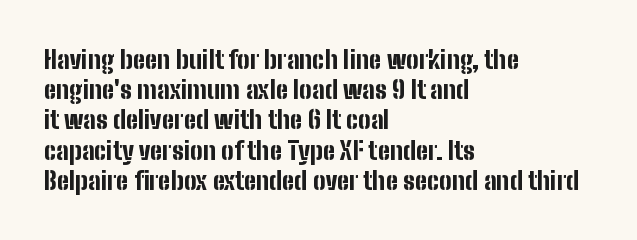
{"italic": "no", "bold": "yes", "underline": "no", "align": "left", "line_spacing_ratio": 1.21, "letter_spacing": "normal", "letter_spacing_em": 0.0, "glyph_px": 25}
